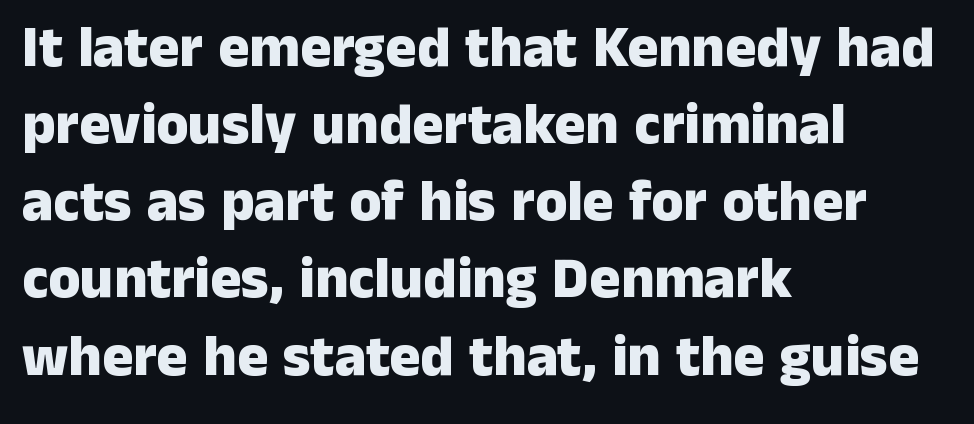
The image shows 58 px heavy sans-serif type, upright; set left-aligned, normal line spacing (1.33x), normal letter spacing, not underlined; low stroke contrast and a medium x-height.
